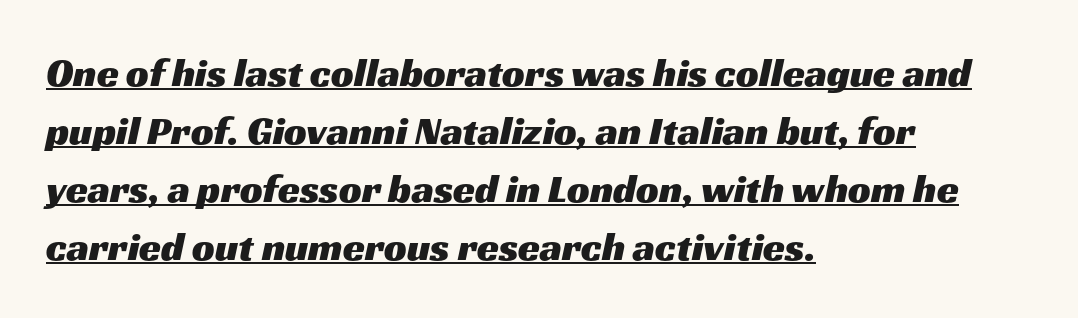
Q: Is the typeface a serif or a sans-serif typeface? A: Sans-serif.
Q: Is the text underlined? A: Yes.
Q: How is the paragraph aligned? A: Left-aligned.
Q: Is the spacing between letters normal or unusually wide? A: Normal.
Q: Is the spacing between lines tight, normal or loose? A: Normal.
Q: Width (condensed, normal, or wide)? A: Wide.
Q: Stroke contrast? A: Medium.
Q: x-height? A: Medium.
Q: Monospaced? A: No.
